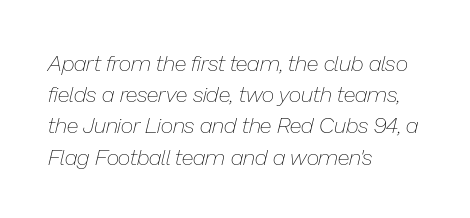
The block of text has a typical density, with ordinary space between rows. Does the lettering tilt? It does — this is italic. The compositor pushed each line to the left boundary. The zone under the glyphs is completely vacant. The passage shown is not bold in any degree.
